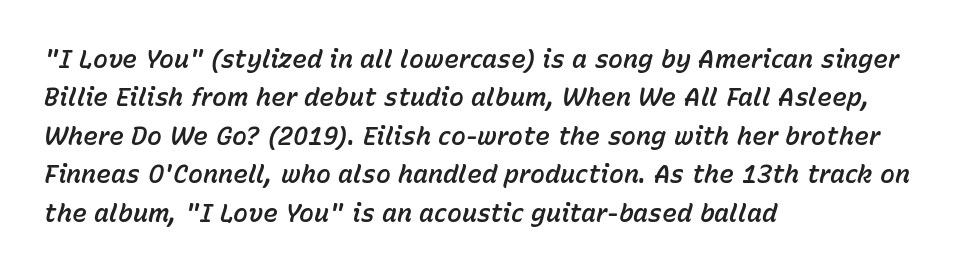
The image shows 25 px text type, italic (leaning right); set left-aligned, normal line spacing (1.54x), normal letter spacing, not underlined.
